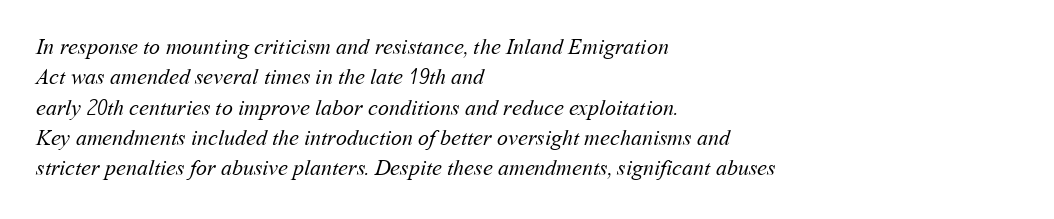
Q: Is the text bold? A: No.
Q: Is the text underlined? A: No.
Q: How is the paragraph aligned? A: Left-aligned.
Q: Is the spacing between letters normal or unusually wide? A: Normal.
Q: Is the spacing between lines tight, normal or loose? A: Normal.
